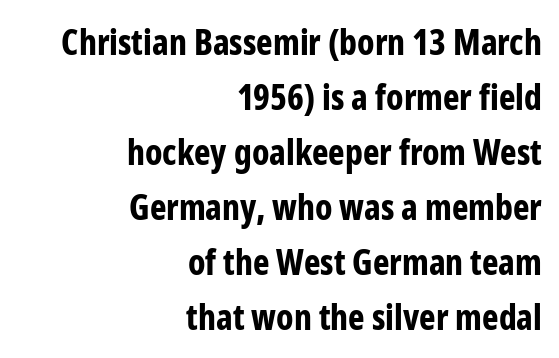
{"serif": "no", "italic": "no", "bold": "yes", "weight": "bold", "width": "condensed", "stroke_contrast": "low", "x_height": "medium", "monospaced": "no", "underline": "no", "align": "right", "line_spacing": "normal", "line_spacing_ratio": 1.57, "letter_spacing": "normal", "letter_spacing_em": 0.0, "glyph_px": 35}
